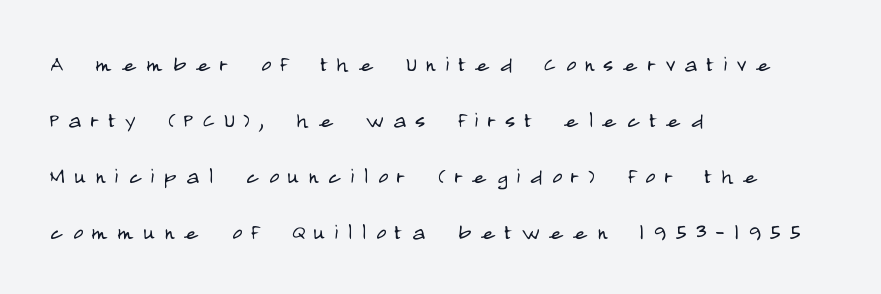
The strokes carry an ordinary text weight at most. Only glyphs here, with clear space below each row. Visually the block forms a straight wall on the left and a jagged coastline on the right. Nope, not italic — everything's standing straight. Leading is clearly above the norm, producing a sparse column.
